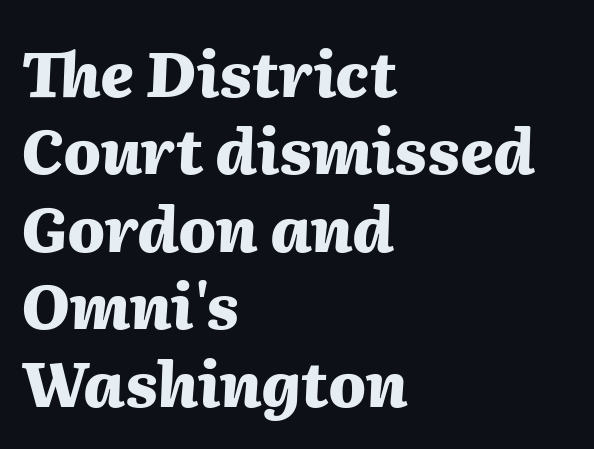
Summary of weight: heavy, a full bold. Caption: standard tracking, unaltered. Looks like regular typesetting: each glyph gets only the width it needs. One-word summary of the alignment: left. When letters slant like this, we call the style italic. Check the space under the baseline: it is left empty.
